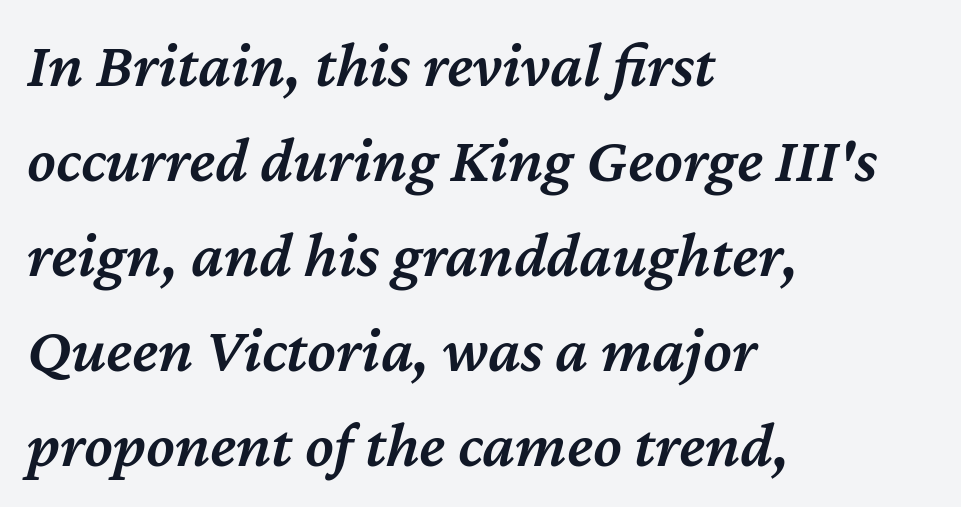
Is there much room between lines? A standard amount, neither cramped nor airy. The paragraph has a hard left edge and a soft right edge. Stems and bowls a touch heavier than normal — semibold. Compared with typical body copy, the letter spacing here is the same. The gap between lines stays unmarked.
